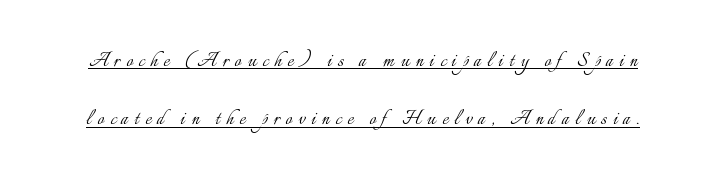
{"bold": "no", "underline": "yes", "line_spacing": "loose", "line_spacing_ratio": 2.43, "letter_spacing": "wide", "letter_spacing_em": 0.25, "glyph_px": 24}
